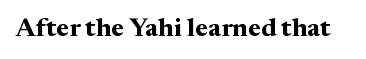
Q: Is the text bold? A: Yes.
Q: Is the text italic (slanted)? A: No, it is upright.
Q: Is the text underlined? A: No.
Q: Is the spacing between letters normal or unusually wide? A: Normal.
